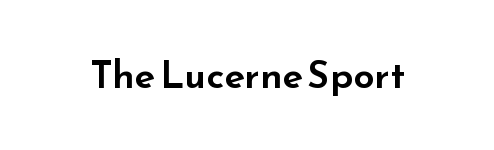
The space directly below the letters is spotless. Nope, not italic — everything's standing straight. The face used here is proportionally spaced, like ordinary book or web type. This sample uses a sans-serif face. The letters sit at their default tracking, neither squeezed nor spread.
